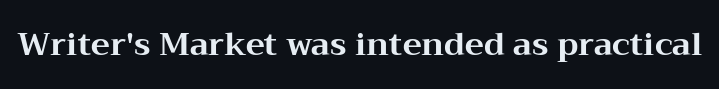
{"serif": "yes", "italic": "no", "bold": "yes", "weight": "bold", "width": "wide", "stroke_contrast": "medium", "x_height": "medium", "monospaced": "no", "underline": "no", "letter_spacing": "normal", "letter_spacing_em": 0.0, "glyph_px": 32}
